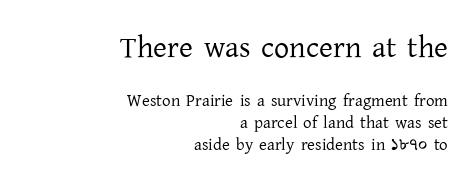
The strokes are not fattened; the text isn't bold. The rendering anchors every line to the right-hand side. Posture: straight, roman, zero tilt. The passage shown begins with its larger block and ends with its smaller one. The glyphs are unaccompanied by any horizontal stroke below them.
